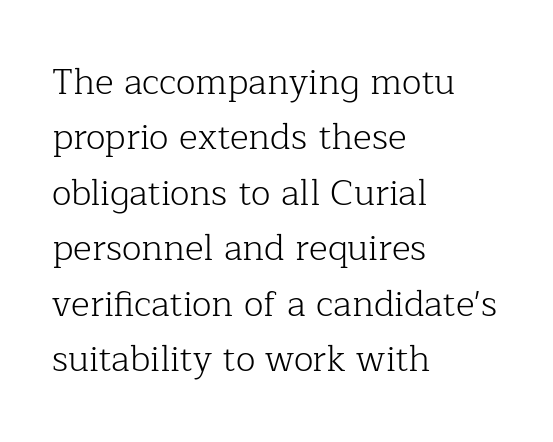
Q: Is the text bold? A: No.
Q: Is the text italic (slanted)? A: No, it is upright.
Q: Is the typeface a serif or a sans-serif typeface? A: Serif.
Q: Is the text underlined? A: No.
Q: How is the paragraph aligned? A: Left-aligned.
Q: Is the spacing between letters normal or unusually wide? A: Normal.
Q: Is the spacing between lines tight, normal or loose? A: Normal.
Q: Width (condensed, normal, or wide)? A: Normal.
Q: Stroke contrast? A: Low.
Q: x-height? A: Medium.
Q: Monospaced? A: No.
